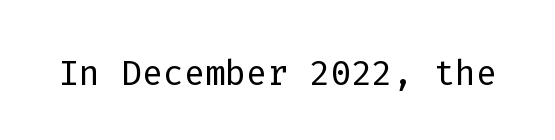
Q: Is the text bold? A: No.
Q: Is the text italic (slanted)? A: No, it is upright.
Q: Is the typeface a serif or a sans-serif typeface? A: Sans-serif.
Q: Is the text underlined? A: No.
Q: Is the spacing between letters normal or unusually wide? A: Normal.
Q: Width (condensed, normal, or wide)? A: Normal.
Q: Stroke contrast? A: Low.
Q: x-height? A: Medium.
Q: Monospaced? A: Yes.
